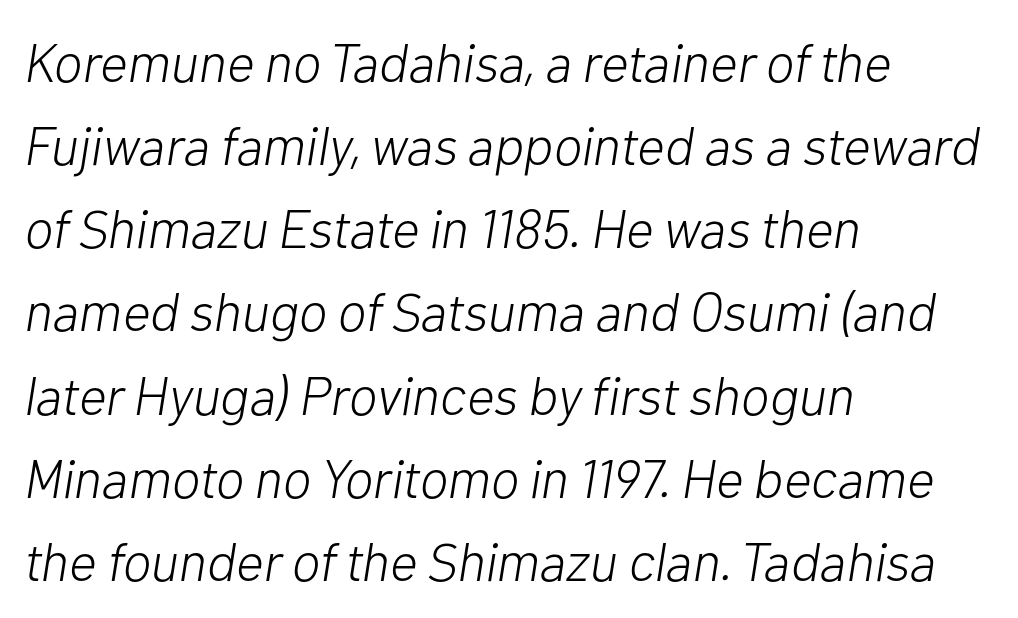
The image shows 54 px light type, italic (leaning right); set left-aligned, normal line spacing (1.54x), normal letter spacing, not underlined; low stroke contrast and a medium x-height.
